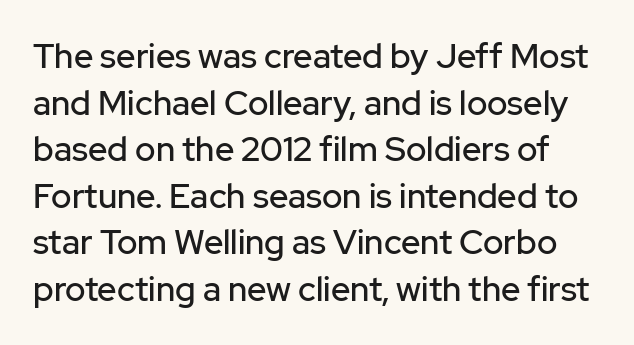
Q: Is the text italic (slanted)? A: No, it is upright.
Q: Is the typeface a serif or a sans-serif typeface? A: Sans-serif.
Q: Is the text underlined? A: No.
Q: Is the spacing between letters normal or unusually wide? A: Normal.
Q: Is the spacing between lines tight, normal or loose? A: Normal.
Q: Width (condensed, normal, or wide)? A: Normal.
Q: Stroke contrast? A: Low.
Q: x-height? A: Medium.
Q: Monospaced? A: No.
